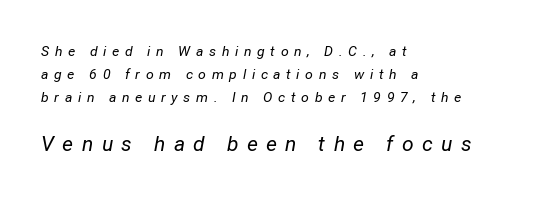
The image shows 21 px text type, italic (leaning right); set left-aligned, normal line spacing (1.66x), unusually wide letter spacing (+0.4 em), not underlined; the second (bottom) block is 1.5x larger.
